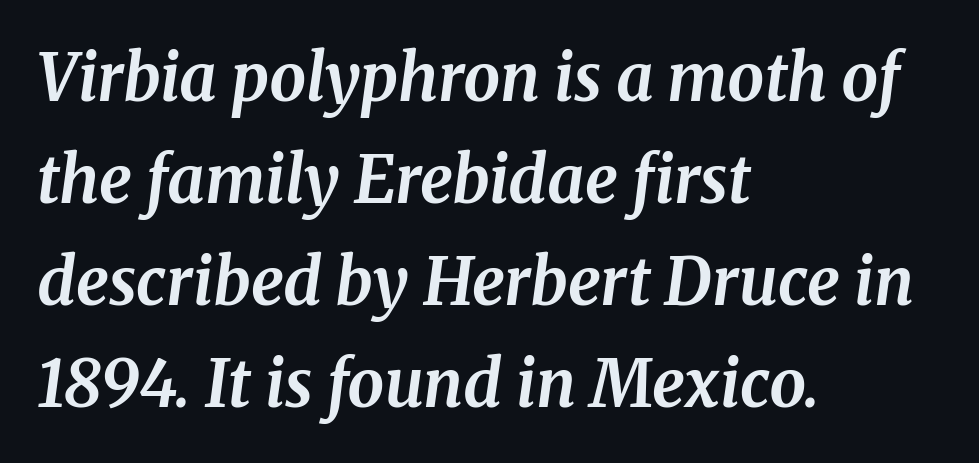
Beneath every word, the page is bare. Character widths vary here, with narrow letters taking less room than wide ones. The lines are quadded left. Check where the strokes stop: tiny serifs finish them off. Rows of type keep a routine distance in the vertical direction.
